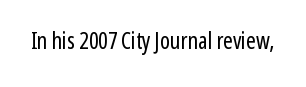
Q: Is the text bold? A: No.
Q: Is the text italic (slanted)? A: No, it is upright.
Q: Is the text underlined? A: No.
Q: Is the spacing between letters normal or unusually wide? A: Normal.
